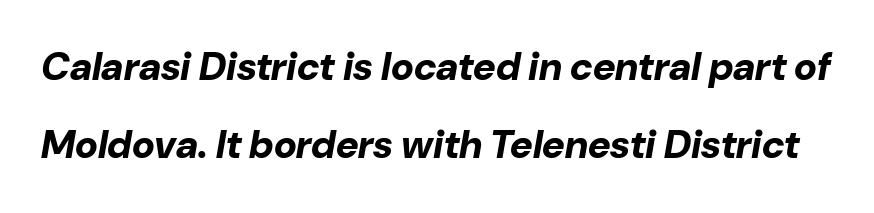
Q: Is the text bold? A: Yes.
Q: Is the text italic (slanted)? A: Yes, it leans right by about 10 degrees.
Q: Is the text underlined? A: No.
Q: Is the spacing between letters normal or unusually wide? A: Normal.
Q: Is the spacing between lines tight, normal or loose? A: Loose.
Q: Width (condensed, normal, or wide)? A: Normal.
Q: Stroke contrast? A: Low.
Q: x-height? A: Medium.
Q: Monospaced? A: No.
